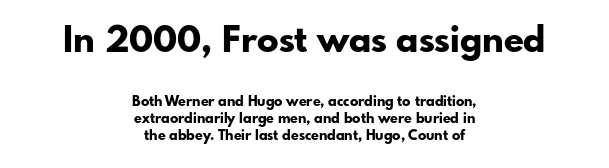
The designer gave the opening block more size than the closing block. Thick stems and heavy bowls — unmistakably bold. Clear beneath every line of the passage. Line starts and ends both wander, symmetrically. Rendered with straight, roman letterforms.
